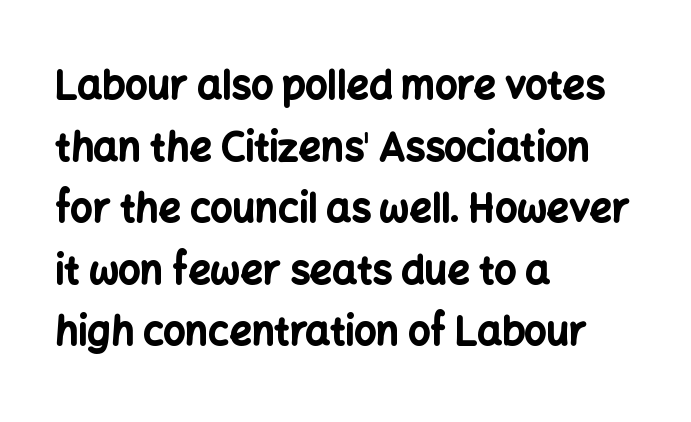
The image shows 39 px bold sans-serif type, upright; set left-aligned, normal line spacing (1.58x), normal letter spacing, not underlined; low stroke contrast and a medium x-height.
